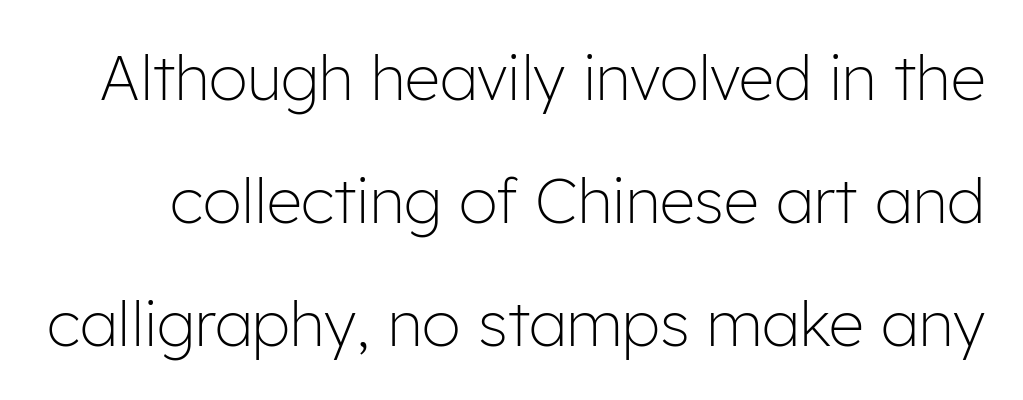
{"serif": "no", "italic": "no", "bold": "no", "weight": "light", "width": "normal", "stroke_contrast": "low", "x_height": "medium", "monospaced": "no", "underline": "no", "line_spacing": "loose", "line_spacing_ratio": 1.98, "letter_spacing": "normal", "letter_spacing_em": 0.0, "glyph_px": 62}
